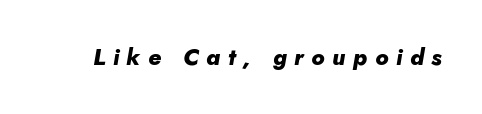
Q: Is the text bold? A: Yes.
Q: Is the text italic (slanted)? A: Yes, it leans right by about 5 degrees.
Q: Is the text underlined? A: No.
Q: Is the spacing between letters normal or unusually wide? A: Unusually wide.
